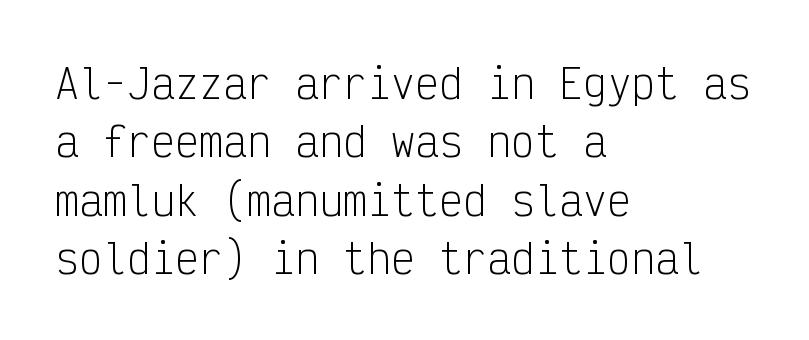
Q: Is the text bold? A: No.
Q: Is the text italic (slanted)? A: No, it is upright.
Q: Is the typeface a serif or a sans-serif typeface? A: Sans-serif.
Q: Is the text underlined? A: No.
Q: How is the paragraph aligned? A: Left-aligned.
Q: Is the spacing between letters normal or unusually wide? A: Normal.
Q: Is the spacing between lines tight, normal or loose? A: Normal.
Q: Width (condensed, normal, or wide)? A: Condensed.
Q: Stroke contrast? A: Low.
Q: x-height? A: Medium.
Q: Monospaced? A: Yes.
